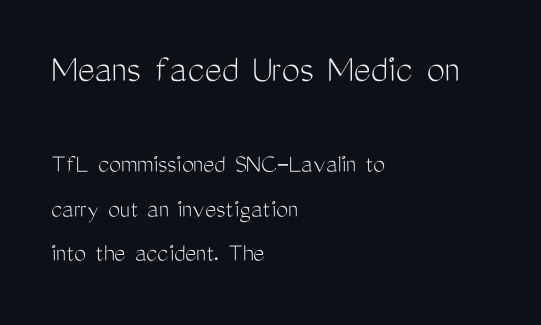
{"serif": "no", "italic": "no", "bold": "no", "weight": "light", "width": "condensed", "stroke_contrast": "medium", "x_height": "medium", "monospaced": "no", "underline": "no", "align": "left", "line_spacing": "normal", "line_spacing_ratio": 1.66, "letter_spacing": "normal", "letter_spacing_em": 0.0, "larger_block": "first", "size_ratio": 1.52, "glyph_px": 41}
